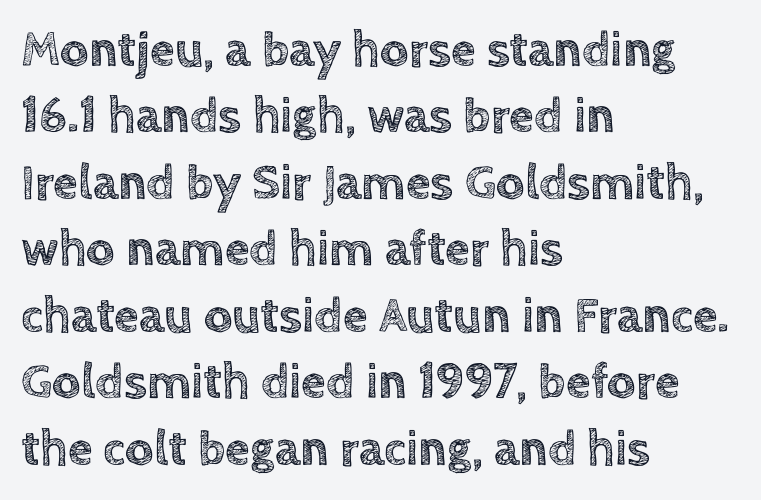
Q: Is the text italic (slanted)? A: No, it is upright.
Q: Is the text underlined? A: No.
Q: How is the paragraph aligned? A: Left-aligned.
Q: Is the spacing between letters normal or unusually wide? A: Normal.
Q: Is the spacing between lines tight, normal or loose? A: Normal.
Q: Width (condensed, normal, or wide)? A: Normal.
Q: x-height? A: Large.
Q: Monospaced? A: No.
